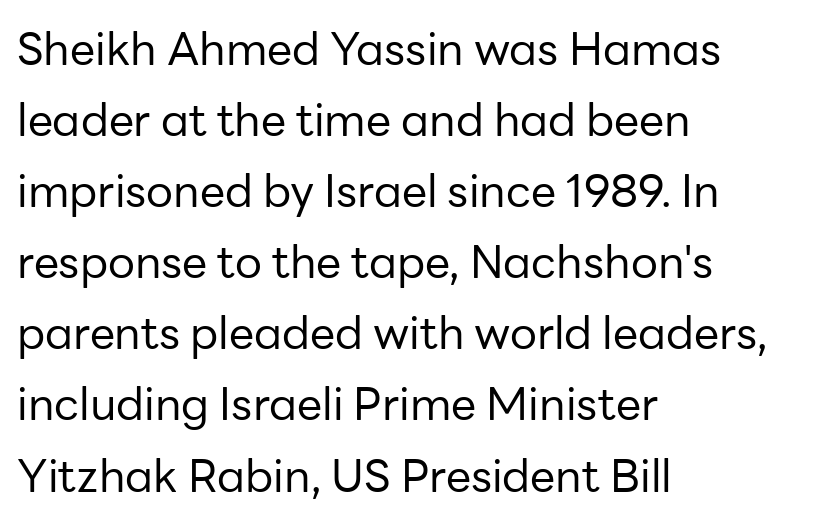
{"serif": "no", "italic": "no", "bold": "no", "weight": "regular", "width": "normal", "stroke_contrast": "low", "x_height": "medium", "monospaced": "no", "underline": "no", "align": "left", "line_spacing": "normal", "line_spacing_ratio": 1.58, "letter_spacing": "normal", "letter_spacing_em": 0.0, "glyph_px": 45}
